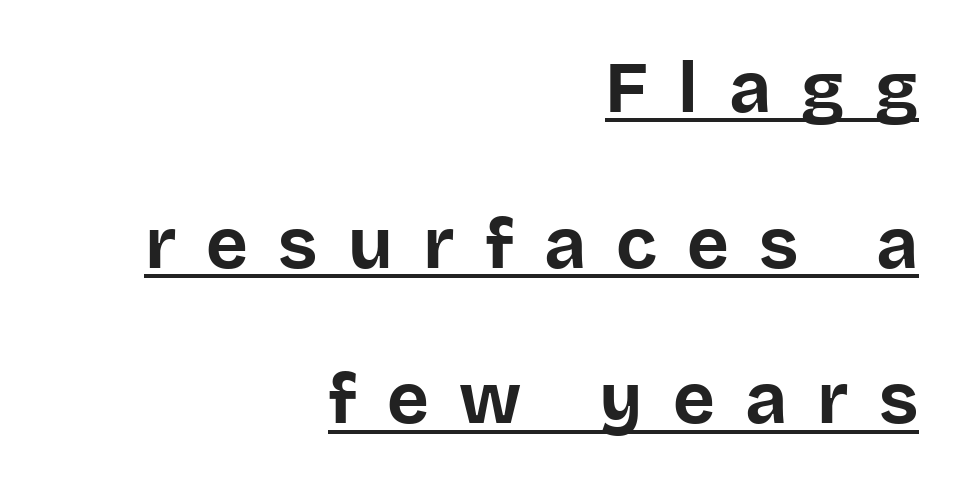
{"serif": "no", "italic": "no", "bold": "yes", "weight": "bold", "width": "normal", "stroke_contrast": "low", "x_height": "large", "monospaced": "no", "underline": "yes", "align": "right", "line_spacing": "loose", "line_spacing_ratio": 2.16, "letter_spacing": "wide", "letter_spacing_em": 0.42, "glyph_px": 72}
